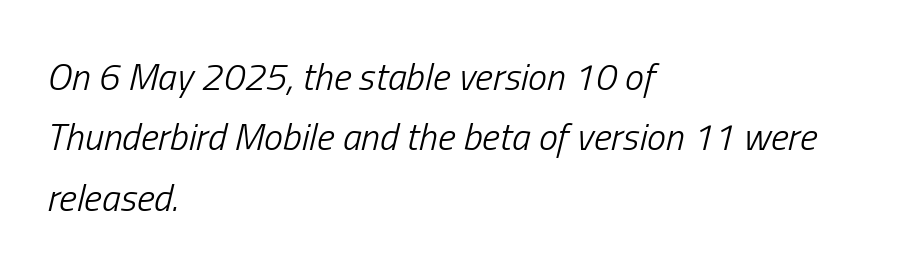
{"italic": "yes", "lean": "right", "slant_degrees": 13, "bold": "no", "weight": "light", "width": "condensed", "stroke_contrast": "low", "x_height": "medium", "monospaced": "no", "underline": "no", "align": "left", "line_spacing": "normal", "line_spacing_ratio": 1.59, "letter_spacing": "normal", "letter_spacing_em": 0.0, "glyph_px": 38}
